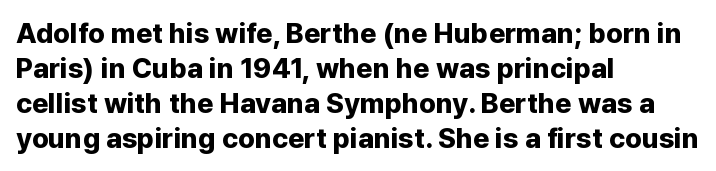
{"serif": "no", "italic": "no", "bold": "yes", "weight": "bold", "width": "normal", "stroke_contrast": "low", "x_height": "medium", "monospaced": "no", "underline": "no", "align": "left", "line_spacing": "normal", "line_spacing_ratio": 1.25, "letter_spacing": "normal", "letter_spacing_em": 0.0, "glyph_px": 28}
